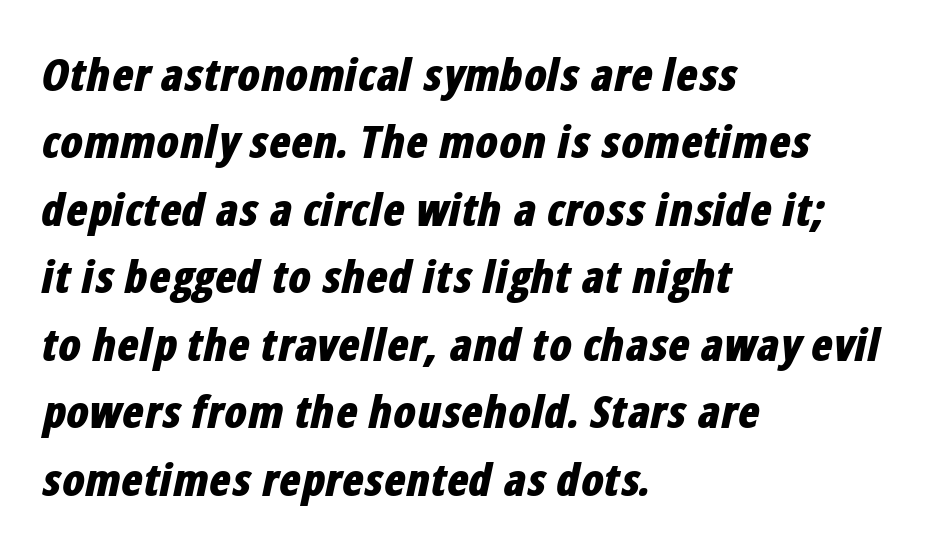
What's the leading like? Ordinary, nothing unusual. The space directly below the letters is spotless. Spacing verdict: proportional, widths tailored to each character. The gaps between neighbouring characters are ordinary and unremarkable. This sample is left-justified, so line endings fall wherever the words run out.
